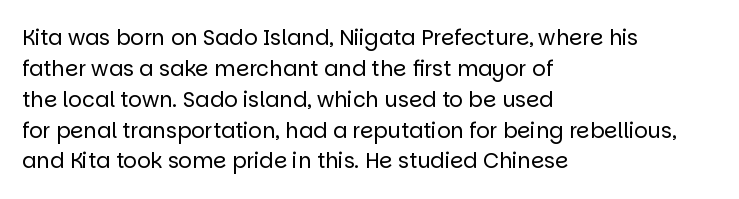
Q: Is the text bold? A: No.
Q: Is the text italic (slanted)? A: No, it is upright.
Q: Is the text underlined? A: No.
Q: How is the paragraph aligned? A: Left-aligned.
Q: Is the spacing between letters normal or unusually wide? A: Normal.
Q: Is the spacing between lines tight, normal or loose? A: Normal.
